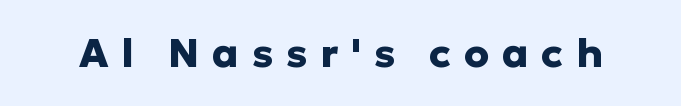
{"serif": "no", "italic": "no", "bold": "yes", "weight": "heavy", "width": "normal", "stroke_contrast": "low", "x_height": "medium", "monospaced": "no", "underline": "no", "letter_spacing": "wide", "letter_spacing_em": 0.32, "glyph_px": 40}
